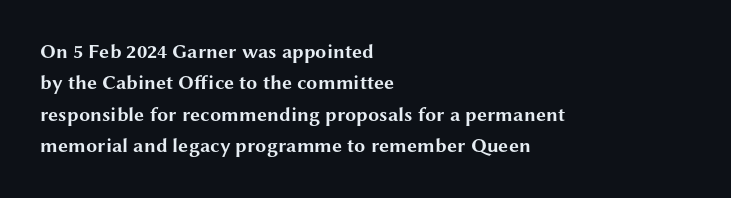
Ascenders rise straight up at ninety degrees. Just letters on the line, the space beneath them empty. Normally led — the rows are evenly, conventionally spaced. Here the glyphs are tracked normally, forming tight word shapes. The characters look thick and weighty, a clear bold.
